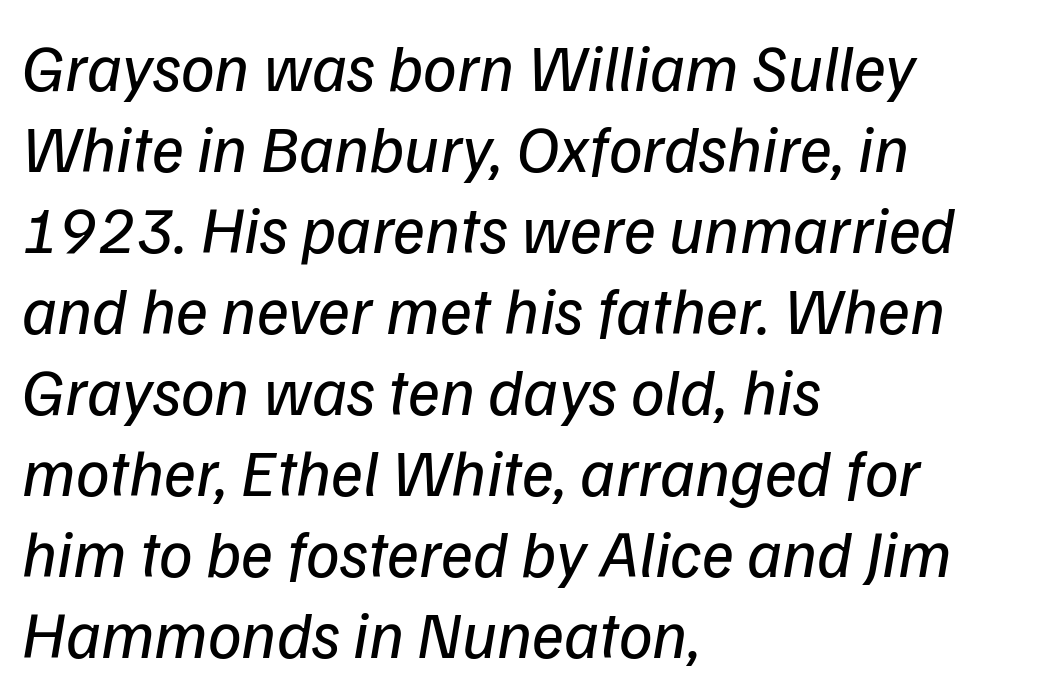
No chunkiness to these letters — they're not bold. These lines are set flush left with a ragged right edge. Between one letter and the next there's only the usual sliver of space. Beneath every word, the page is bare.
